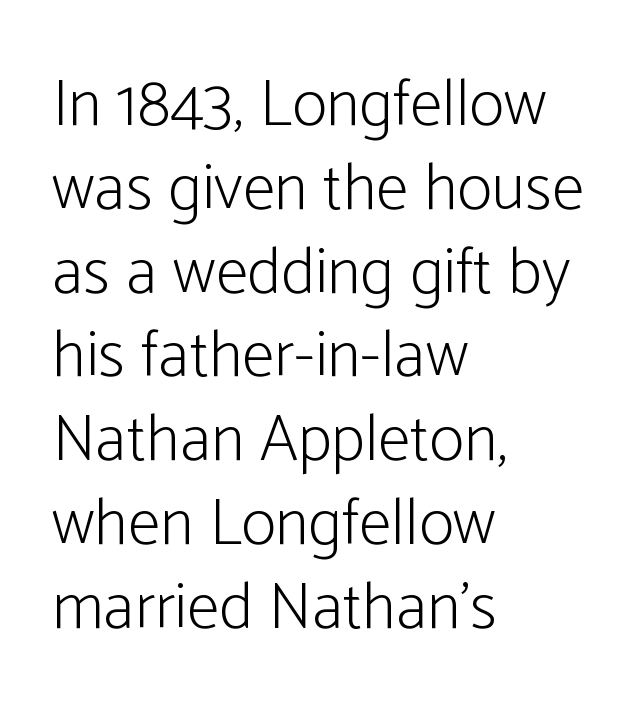
The image shows 66 px light, condensed sans-serif type, upright; set left-aligned, normal line spacing (1.27x), normal letter spacing, not underlined; low stroke contrast and a medium x-height.
